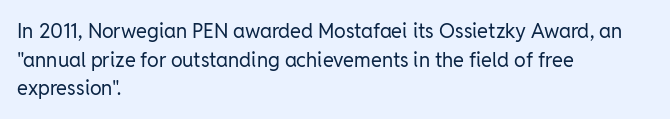
{"italic": "no", "bold": "no", "underline": "no", "align": "left", "line_spacing": "normal", "line_spacing_ratio": 1.43, "letter_spacing": "normal", "letter_spacing_em": 0.0, "glyph_px": 20}
